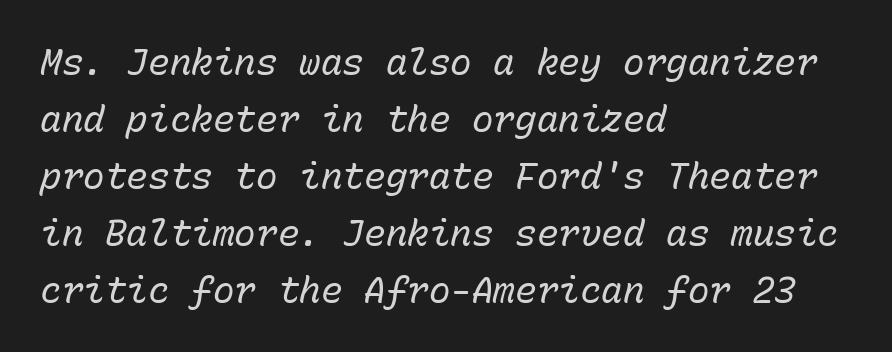
The image shows 36 px regular-weight type, italic (leaning right), monospaced; set left-aligned, normal line spacing (1.58x), normal letter spacing, not underlined; low stroke contrast and a medium x-height.
